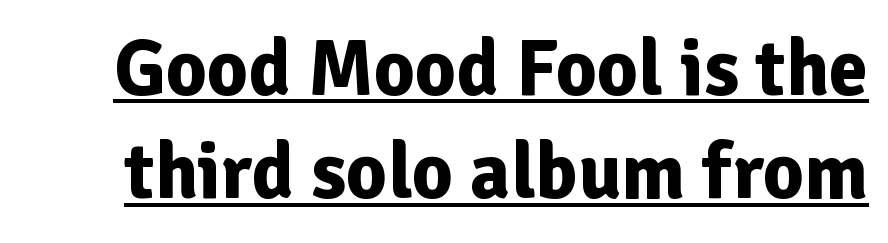
Q: Is the text bold? A: Yes.
Q: Is the text italic (slanted)? A: No, it is upright.
Q: Is the typeface a serif or a sans-serif typeface? A: Sans-serif.
Q: Is the text underlined? A: Yes.
Q: Is the spacing between letters normal or unusually wide? A: Normal.
Q: Is the spacing between lines tight, normal or loose? A: Normal.
Q: Width (condensed, normal, or wide)? A: Normal.
Q: Stroke contrast? A: Low.
Q: x-height? A: Medium.
Q: Monospaced? A: No.
